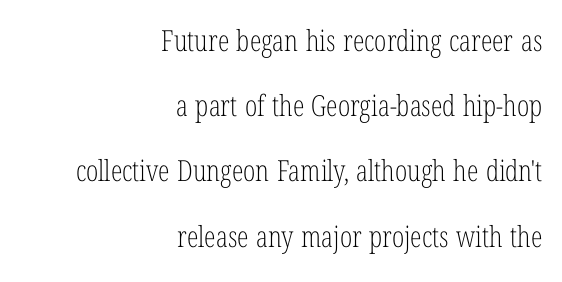
Q: Is the text bold? A: No.
Q: Is the text italic (slanted)? A: No, it is upright.
Q: Is the typeface a serif or a sans-serif typeface? A: Serif.
Q: Is the text underlined? A: No.
Q: How is the paragraph aligned? A: Right-aligned.
Q: Is the spacing between letters normal or unusually wide? A: Normal.
Q: Is the spacing between lines tight, normal or loose? A: Loose.
Q: Width (condensed, normal, or wide)? A: Condensed.
Q: Stroke contrast? A: Low.
Q: x-height? A: Medium.
Q: Monospaced? A: No.
